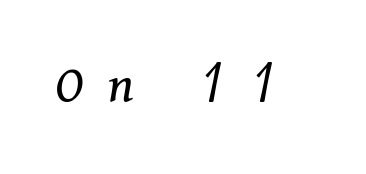
{"serif": "yes", "italic": "yes", "lean": "right", "slant_degrees": 11, "bold": "no", "weight": "regular", "width": "normal", "stroke_contrast": "medium", "x_height": "medium", "monospaced": "no", "underline": "no", "letter_spacing": "wide", "letter_spacing_em": 0.46, "glyph_px": 55}
